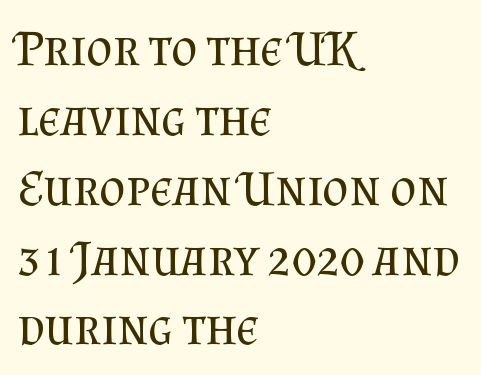
The image shows 51 px regular-weight serif type, upright; set left-aligned, normal line spacing (1.37x), normal letter spacing, not underlined; medium stroke contrast and a small x-height.
